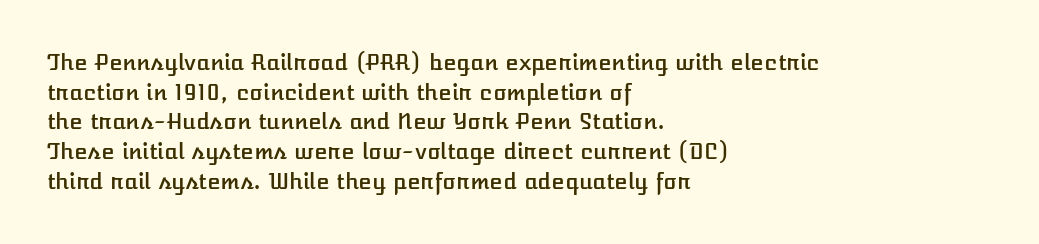
The passage shown stacks its lines at a standard gap. Look at the tracking — it's just the regular setting, nothing added. A typesetter would mark this as roman, not italic. Underlining? Definitely not there. One-word summary of the alignment: left.
